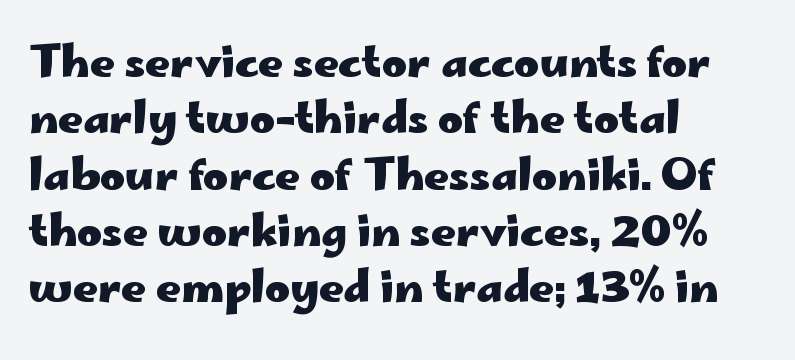
{"serif": "no", "italic": "no", "bold": "yes", "weight": "heavy", "width": "wide", "stroke_contrast": "low", "x_height": "small", "monospaced": "no", "underline": "no", "align": "left", "line_spacing": "normal", "line_spacing_ratio": 1.31, "letter_spacing": "normal", "letter_spacing_em": 0.0, "glyph_px": 43}
